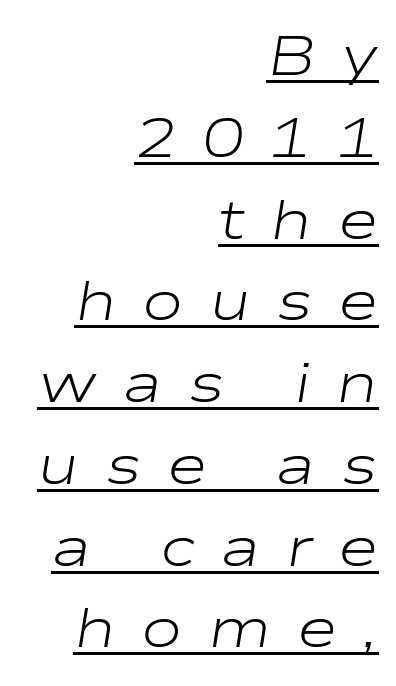
Q: Is the text bold? A: No.
Q: Is the text italic (slanted)? A: Yes, it leans right by about 9 degrees.
Q: Is the text underlined? A: Yes.
Q: How is the paragraph aligned? A: Right-aligned.
Q: Is the spacing between letters normal or unusually wide? A: Unusually wide.
Q: Is the spacing between lines tight, normal or loose? A: Normal.
Q: Width (condensed, normal, or wide)? A: Wide.
Q: Stroke contrast? A: Low.
Q: x-height? A: Medium.
Q: Monospaced? A: No.
